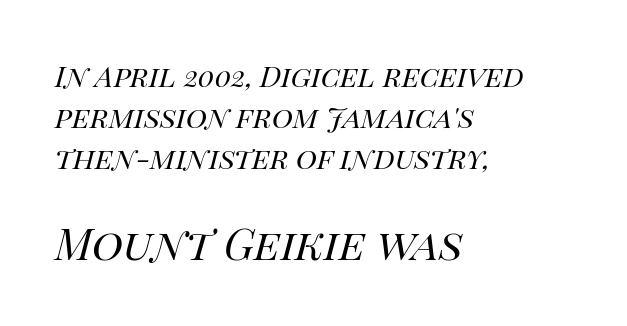
The image shows 43 px regular-weight type, italic (leaning right); set left-aligned, normal line spacing (1.42x), normal letter spacing, not underlined; the second (bottom) block is 1.48x larger; high stroke contrast and a large x-height.
